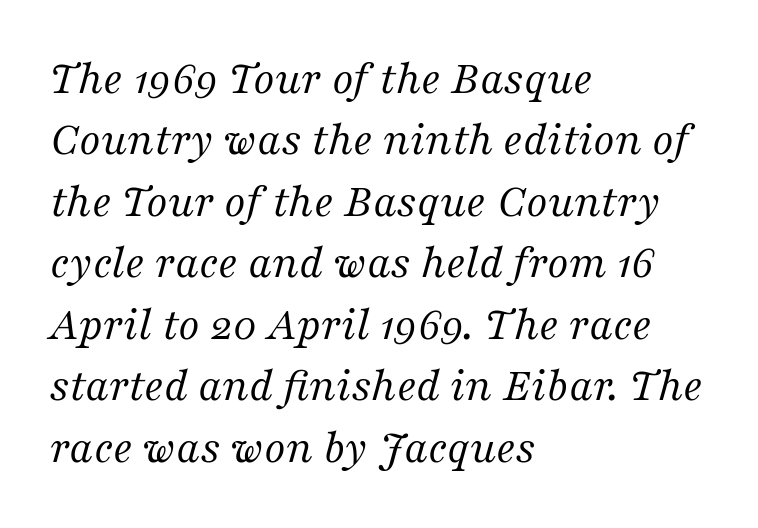
Q: Is the text bold? A: No.
Q: Is the text italic (slanted)? A: Yes, it leans right by about 16 degrees.
Q: Is the typeface a serif or a sans-serif typeface? A: Serif.
Q: Is the text underlined? A: No.
Q: How is the paragraph aligned? A: Left-aligned.
Q: Is the spacing between letters normal or unusually wide? A: Normal.
Q: Is the spacing between lines tight, normal or loose? A: Normal.
Q: Width (condensed, normal, or wide)? A: Normal.
Q: Stroke contrast? A: Medium.
Q: x-height? A: Medium.
Q: Monospaced? A: No.
